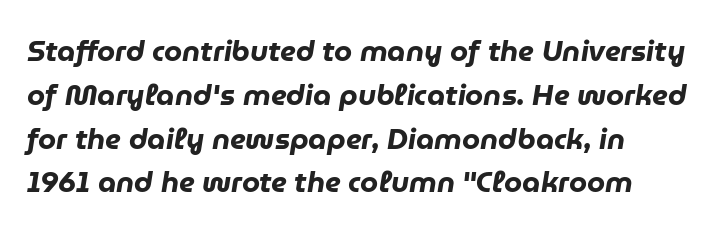
Vertical spacing — default. A clean baseline with only descenders dipping below it. The rendering applies a slant to the glyphs. How heavy is the stroke? Heavy — this is a bold. Looks like regular typesetting: each glyph gets only the width it needs. The paragraph has a hard left edge and a soft right edge.
